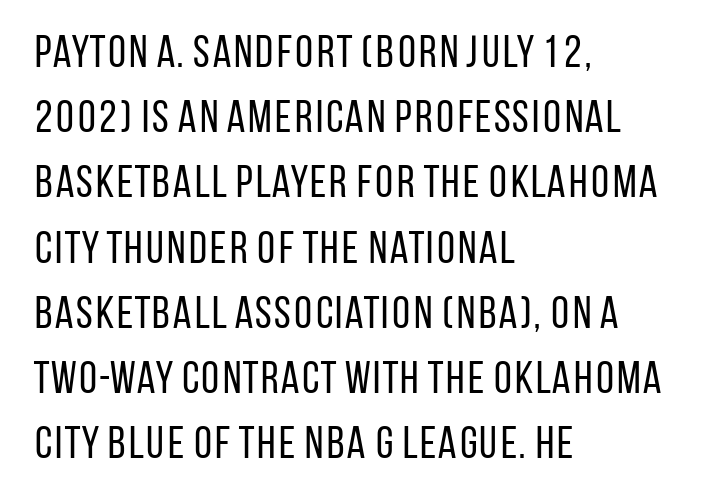
Students, note that the glyphs here touch the page at normal intervals. On a weight scale, this lands at 450 or below. When letters stand straight like this, we call the style roman or upright. The letters advance in unequal steps, a hallmark of proportional type. The glyphs in this specimen are sans serif.
